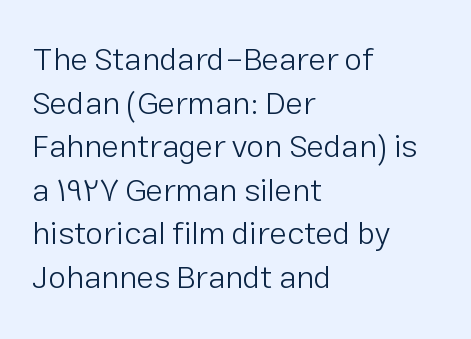
Q: Is the text bold? A: No.
Q: Is the text italic (slanted)? A: No, it is upright.
Q: Is the typeface a serif or a sans-serif typeface? A: Sans-serif.
Q: Is the text underlined? A: No.
Q: How is the paragraph aligned? A: Left-aligned.
Q: Is the spacing between letters normal or unusually wide? A: Normal.
Q: Is the spacing between lines tight, normal or loose? A: Normal.
Q: Width (condensed, normal, or wide)? A: Normal.
Q: Stroke contrast? A: Low.
Q: x-height? A: Medium.
Q: Monospaced? A: No.
